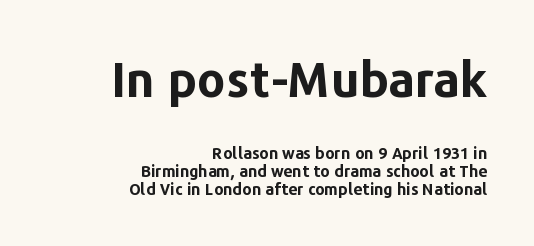
{"serif": "no", "italic": "no", "bold": "yes", "weight": "bold", "width": "normal", "stroke_contrast": "low", "x_height": "medium", "monospaced": "no", "underline": "no", "align": "right", "line_spacing": "tight", "line_spacing_ratio": 1.13, "letter_spacing": "normal", "letter_spacing_em": 0.0, "larger_block": "first", "size_ratio": 3.06, "glyph_px": 49}
